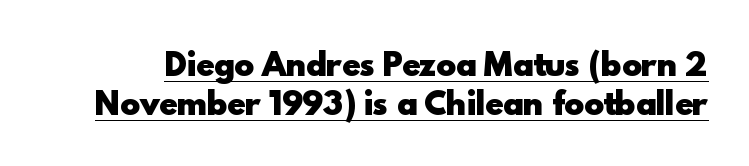
{"serif": "no", "italic": "no", "bold": "yes", "weight": "heavy", "width": "normal", "x_height": "small", "monospaced": "no", "underline": "yes", "line_spacing": "normal", "line_spacing_ratio": 1.31, "letter_spacing": "normal", "letter_spacing_em": 0.0, "glyph_px": 30}
